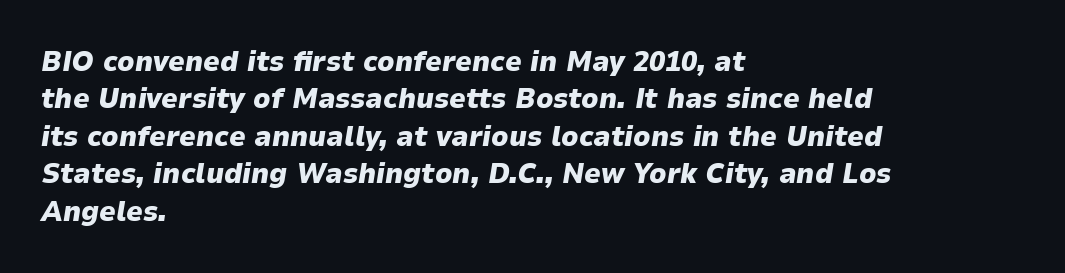
Q: Is the text bold? A: Yes.
Q: Is the text italic (slanted)? A: Yes, it leans right by about 9 degrees.
Q: Is the text underlined? A: No.
Q: How is the paragraph aligned? A: Left-aligned.
Q: Is the spacing between letters normal or unusually wide? A: Normal.
Q: Is the spacing between lines tight, normal or loose? A: Normal.
Q: Width (condensed, normal, or wide)? A: Normal.
Q: Stroke contrast? A: Low.
Q: x-height? A: Medium.
Q: Monospaced? A: No.
